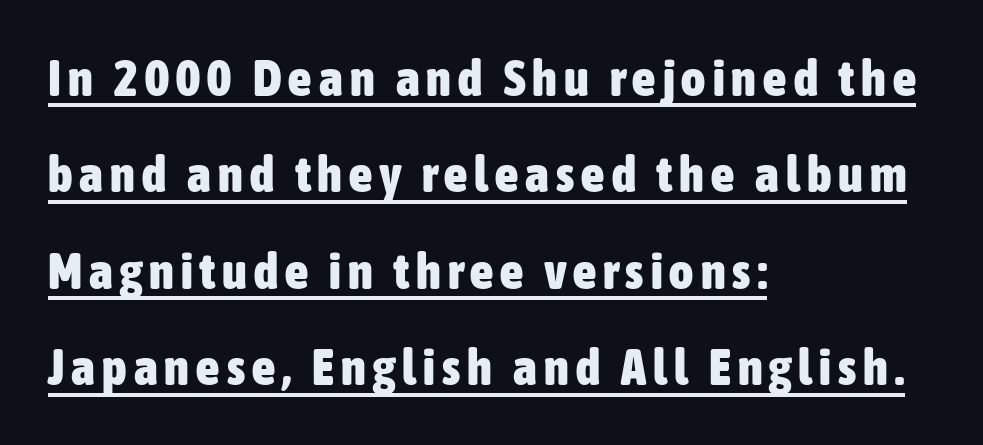
Each line of the rendering has a horizontal stroke beneath the glyphs. Grotesque or geometric, the face here clearly has no serifs. Varying glyph widths throughout — classic text-font behaviour. When letters stand straight like this, we call the style roman or upright. Strokes here are thick enough to call this a true bold. All the whitespace from short lines collects on the right.
